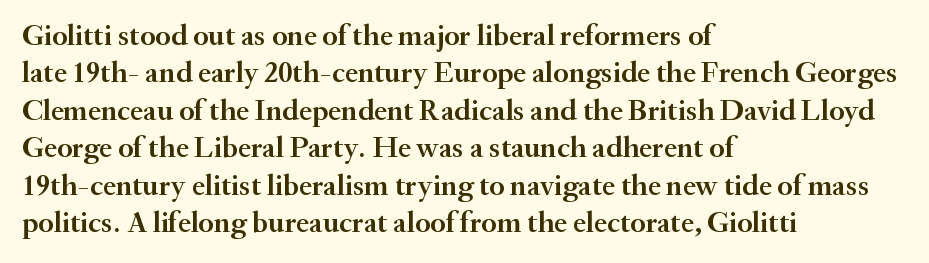
Observe the ordinary spacing: letters are neighbours, not strangers. Every row of glyphs begins at an identical x-position on the left. Its strokes are somewhat broadened, the hallmark of semibold type. A typesetter would label this face a serif. Each new line begins a customary step beneath the previous one.
